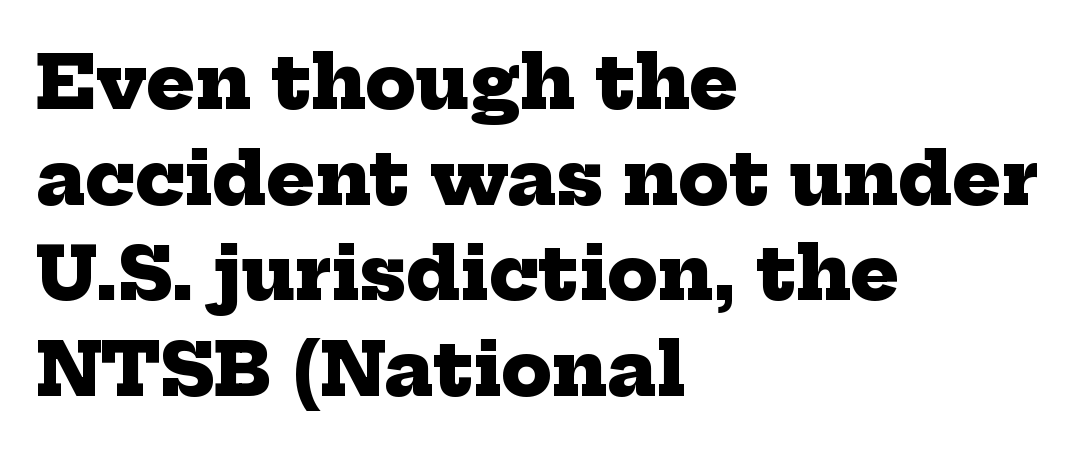
{"serif": "yes", "bold": "yes", "weight": "heavy", "width": "normal", "stroke_contrast": "low", "x_height": "medium", "monospaced": "no", "underline": "no", "align": "left", "line_spacing": "normal", "line_spacing_ratio": 1.31, "letter_spacing": "normal", "letter_spacing_em": 0.0, "glyph_px": 73}
